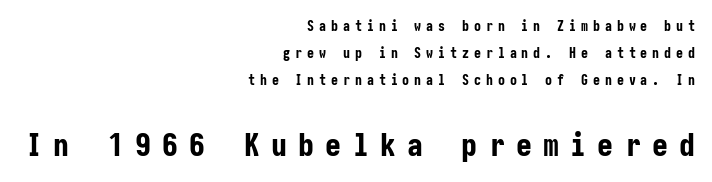
These lines are composed in type without serifs. Does extra space separate the letters? Yes, quite a lot of it. Posture: vertical. Chunky letters — that's bold for sure. Scale increases going downward across the two blocks. Successive baselines arrive slowly, with a big drop between each.
